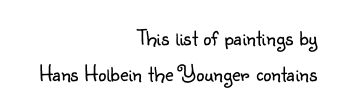
Q: Is the text bold? A: No.
Q: Is the text italic (slanted)? A: No, it is upright.
Q: Is the text underlined? A: No.
Q: How is the paragraph aligned? A: Right-aligned.
Q: Is the spacing between letters normal or unusually wide? A: Normal.
Q: Is the spacing between lines tight, normal or loose? A: Normal.
